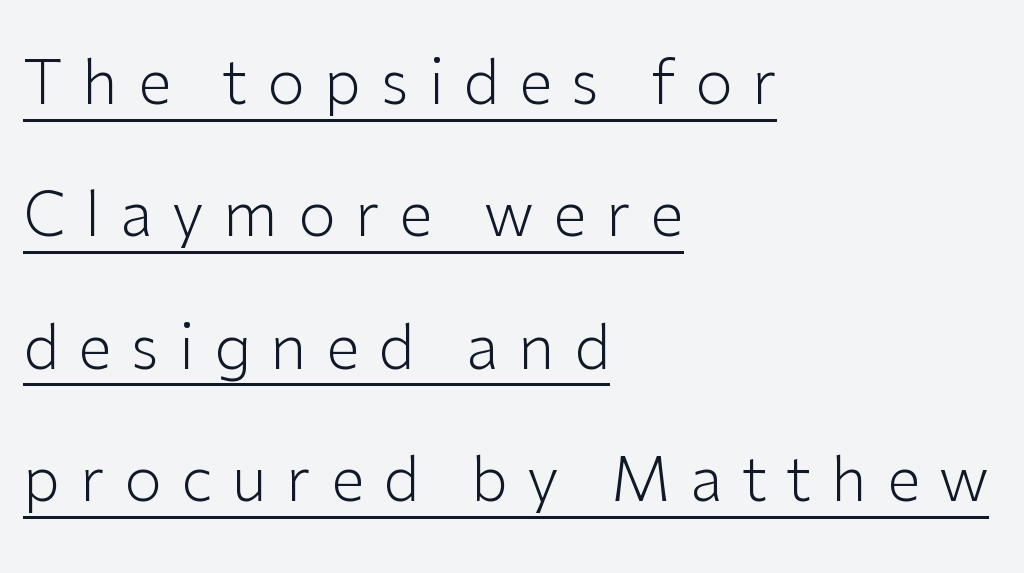
The passage shown is typed in a proportional face where columns would drift. Does extra space separate the letters? Yes, quite a lot of it. The vertical gap from one line to the next is large. The type sits square on the baseline with zero lean. Left-aligned paragraph, ragged on the right. Decoration check: the copy is underlined.
